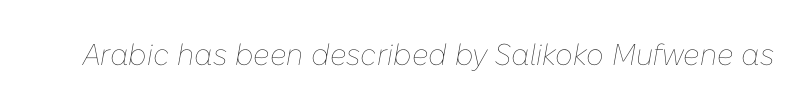
{"italic": "yes", "lean": "right", "slant_degrees": 10, "bold": "no", "weight": "thin", "width": "normal", "stroke_contrast": "low", "x_height": "medium", "monospaced": "no", "underline": "no", "letter_spacing": "normal", "letter_spacing_em": 0.0, "glyph_px": 30}
